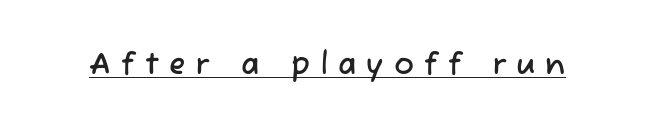
The image shows 30 px sans-serif type; set unusually wide letter spacing (+0.34 em), underlined; low stroke contrast and a medium x-height.
